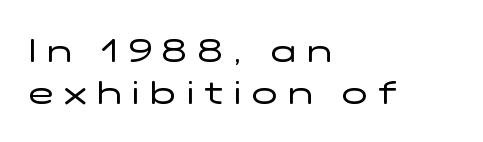
{"serif": "no", "italic": "no", "bold": "no", "weight": "regular", "width": "wide", "stroke_contrast": "low", "x_height": "medium", "monospaced": "no", "underline": "no", "align": "left", "line_spacing": "normal", "line_spacing_ratio": 1.28, "letter_spacing": "wide", "letter_spacing_em": 0.33, "glyph_px": 33}
